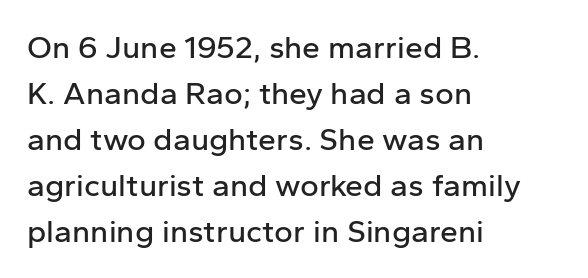
{"serif": "no", "italic": "no", "width": "normal", "stroke_contrast": "low", "x_height": "medium", "monospaced": "no", "underline": "no", "align": "left", "line_spacing": "normal", "line_spacing_ratio": 1.44, "letter_spacing": "normal", "letter_spacing_em": 0.0, "glyph_px": 32}
